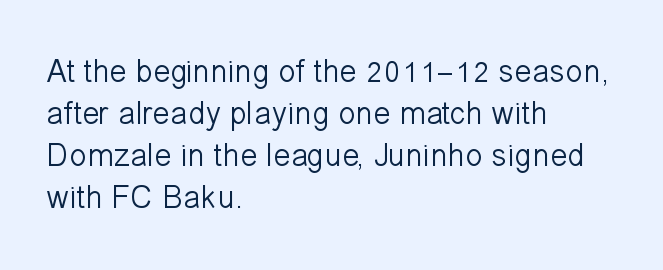
{"serif": "no", "italic": "no", "bold": "no", "weight": "light", "width": "normal", "stroke_contrast": "low", "x_height": "medium", "monospaced": "no", "underline": "no", "align": "left", "line_spacing": "normal", "line_spacing_ratio": 1.31, "letter_spacing": "normal", "letter_spacing_em": 0.0, "glyph_px": 32}
